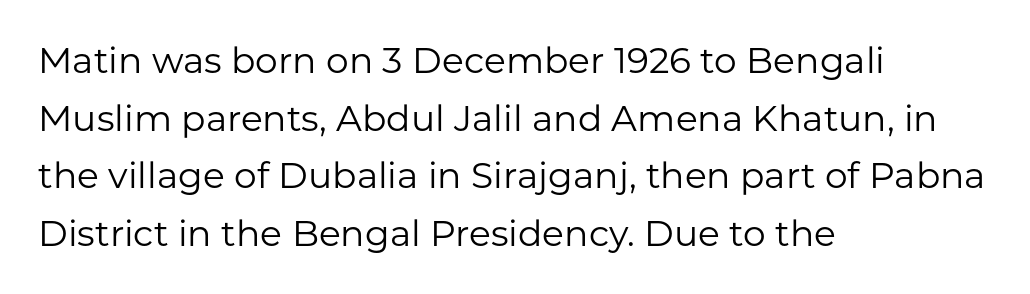
The letters stand straight up with perfectly vertical stems. This rendering features lettering with no underline. Successive baselines arrive at the customary interval. Counters stay open thanks to moderate or lighter strokes. Standard letterfit; no display-style spreading of the glyphs.
